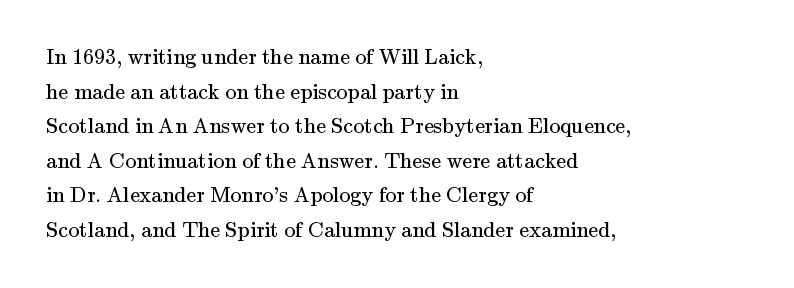
The image shows 22 px text type, upright; set left-aligned, normal line spacing (1.57x), normal letter spacing, not underlined.
